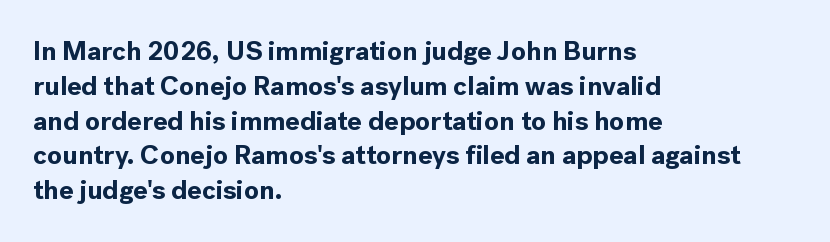
The words here are not underlined. Style check: upright. Typesetter's note: full bold, strokes at maximum text heaviness. Left-aligned paragraph, ragged on the right. One glance says typical: line gaps are just what's usual. Look at the tracking — it's just the regular setting, nothing added.
